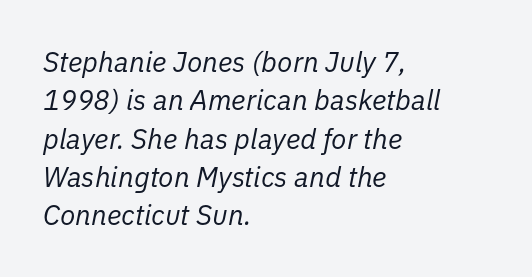
Q: Is the text bold? A: No.
Q: Is the text italic (slanted)? A: Yes, it leans right by about 11 degrees.
Q: Is the text underlined? A: No.
Q: How is the paragraph aligned? A: Left-aligned.
Q: Is the spacing between letters normal or unusually wide? A: Normal.
Q: Is the spacing between lines tight, normal or loose? A: Normal.
Q: Width (condensed, normal, or wide)? A: Normal.
Q: Stroke contrast? A: Low.
Q: x-height? A: Medium.
Q: Monospaced? A: No.
